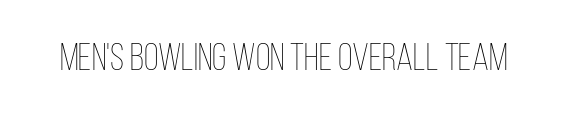
Q: Is the text bold? A: No.
Q: Is the text italic (slanted)? A: No, it is upright.
Q: Is the text underlined? A: No.
Q: Is the spacing between letters normal or unusually wide? A: Normal.
Q: Width (condensed, normal, or wide)? A: Condensed.
Q: Stroke contrast? A: Low.
Q: x-height? A: Large.
Q: Monospaced? A: No.
